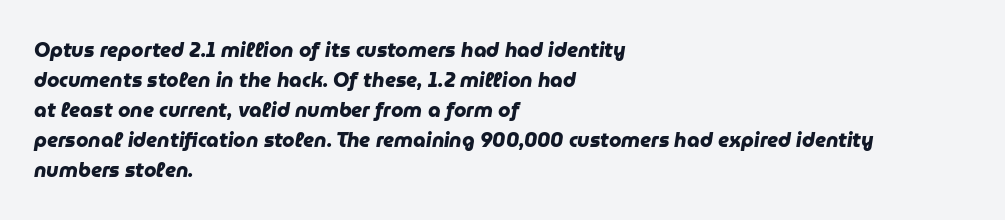
In terms of leading, this rendering sits right in the middle. Heft: maximum for text — a bold. Underlining? Definitely not there. This rendering leaves character spacing at its baseline value. Reading down the block, your eye returns to a fixed left position each line.
